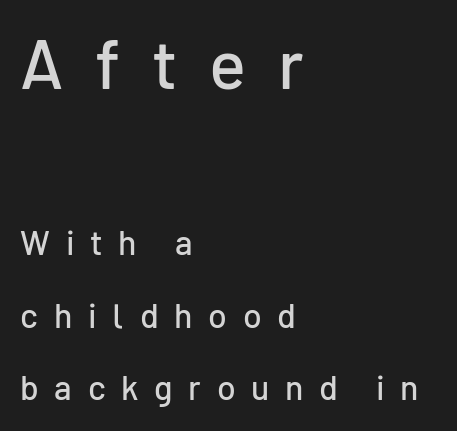
Q: Is the text italic (slanted)? A: No, it is upright.
Q: Is the typeface a serif or a sans-serif typeface? A: Sans-serif.
Q: Is the text underlined? A: No.
Q: How is the paragraph aligned? A: Left-aligned.
Q: Is the spacing between letters normal or unusually wide? A: Unusually wide.
Q: Is the spacing between lines tight, normal or loose? A: Loose.
Q: Which block of text is set in a larger size, the first (top) or the second (bottom)? A: The first (top) one.
Q: Width (condensed, normal, or wide)? A: Normal.
Q: Stroke contrast? A: Low.
Q: x-height? A: Medium.
Q: Monospaced? A: No.
